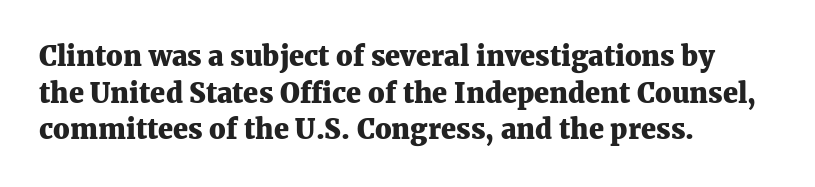
The image shows 27 px bold type, upright; set left-aligned, normal line spacing (1.36x), normal letter spacing, not underlined.
